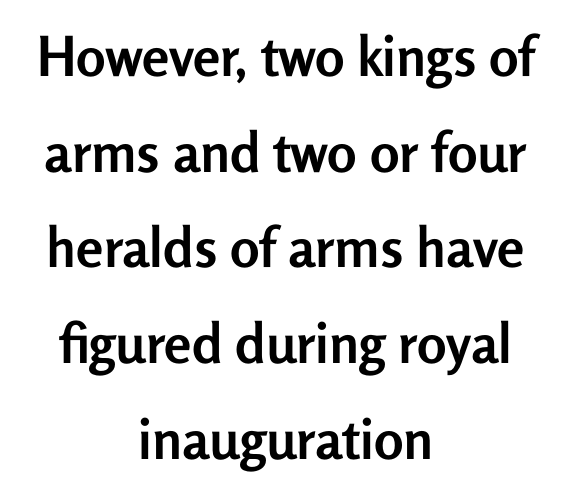
Leftover space on each line is divided equally before and after the words. You can tell from the bare stems that sans-serif type was used. Each word holds together tightly as a unit, with standard inter-letter gaps. The passage shown is typed in a proportional face where columns would drift. It's the straight-up-and-down kind of type. Bold? Absolutely — the strokes are thick and heavy.
